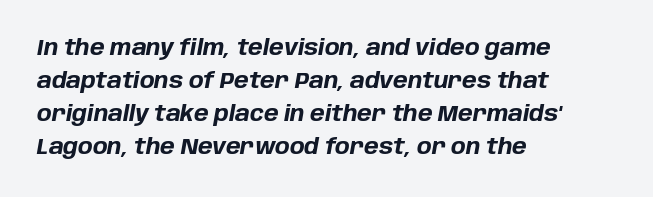
{"italic": "yes", "lean": "right", "slant_degrees": 10, "bold": "yes", "underline": "no", "align": "left", "line_spacing": "normal", "line_spacing_ratio": 1.5, "letter_spacing": "normal", "letter_spacing_em": 0.0, "glyph_px": 22}
